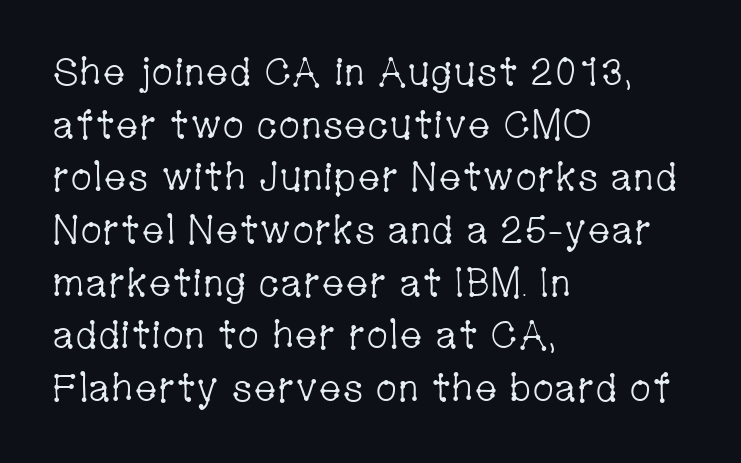
{"serif": "yes", "italic": "no", "bold": "no", "weight": "light", "width": "condensed", "stroke_contrast": "low", "x_height": "medium", "monospaced": "no", "underline": "no", "align": "left", "line_spacing": "normal", "line_spacing_ratio": 1.35, "letter_spacing": "normal", "letter_spacing_em": 0.0, "glyph_px": 39}
